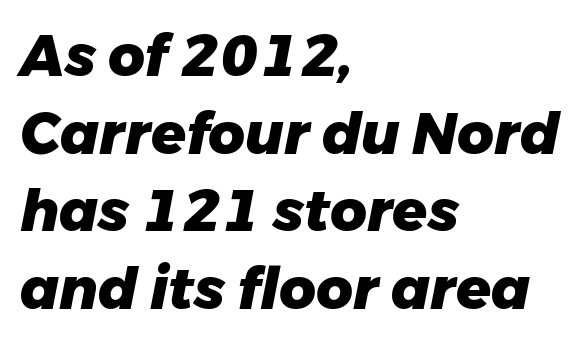
Q: Is the text bold? A: Yes.
Q: Is the text italic (slanted)? A: Yes, it leans right by about 11 degrees.
Q: Is the text underlined? A: No.
Q: How is the paragraph aligned? A: Left-aligned.
Q: Is the spacing between letters normal or unusually wide? A: Normal.
Q: Is the spacing between lines tight, normal or loose? A: Normal.
Q: Width (condensed, normal, or wide)? A: Normal.
Q: Stroke contrast? A: Low.
Q: x-height? A: Medium.
Q: Monospaced? A: No.
